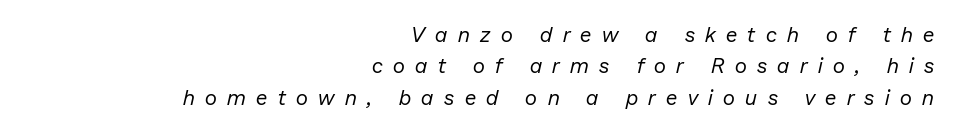
{"italic": "yes", "lean": "right", "slant_degrees": 13, "bold": "no", "underline": "no", "align": "right", "line_spacing": "normal", "line_spacing_ratio": 1.5, "letter_spacing": "wide", "letter_spacing_em": 0.5, "glyph_px": 21}
